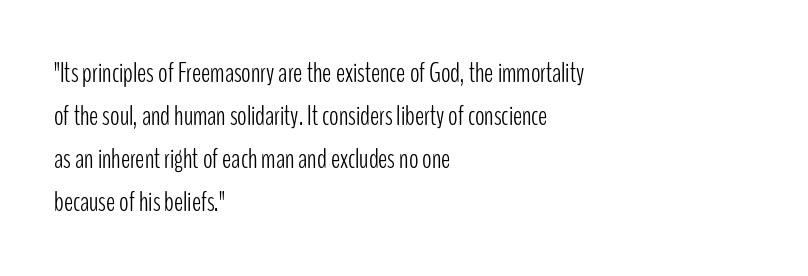
Q: Is the text bold? A: No.
Q: Is the text italic (slanted)? A: No, it is upright.
Q: Is the typeface a serif or a sans-serif typeface? A: Sans-serif.
Q: Is the text underlined? A: No.
Q: How is the paragraph aligned? A: Left-aligned.
Q: Is the spacing between letters normal or unusually wide? A: Normal.
Q: Is the spacing between lines tight, normal or loose? A: Normal.
Q: Width (condensed, normal, or wide)? A: Condensed.
Q: Stroke contrast? A: Low.
Q: x-height? A: Medium.
Q: Monospaced? A: No.
